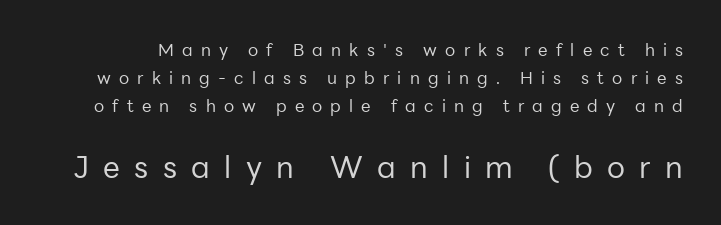
{"serif": "no", "italic": "no", "bold": "no", "weight": "regular", "width": "normal", "stroke_contrast": "low", "x_height": "medium", "monospaced": "no", "underline": "no", "line_spacing": "normal", "line_spacing_ratio": 1.64, "letter_spacing": "wide", "letter_spacing_em": 0.48, "larger_block": "second", "size_ratio": 1.76, "glyph_px": 30}
